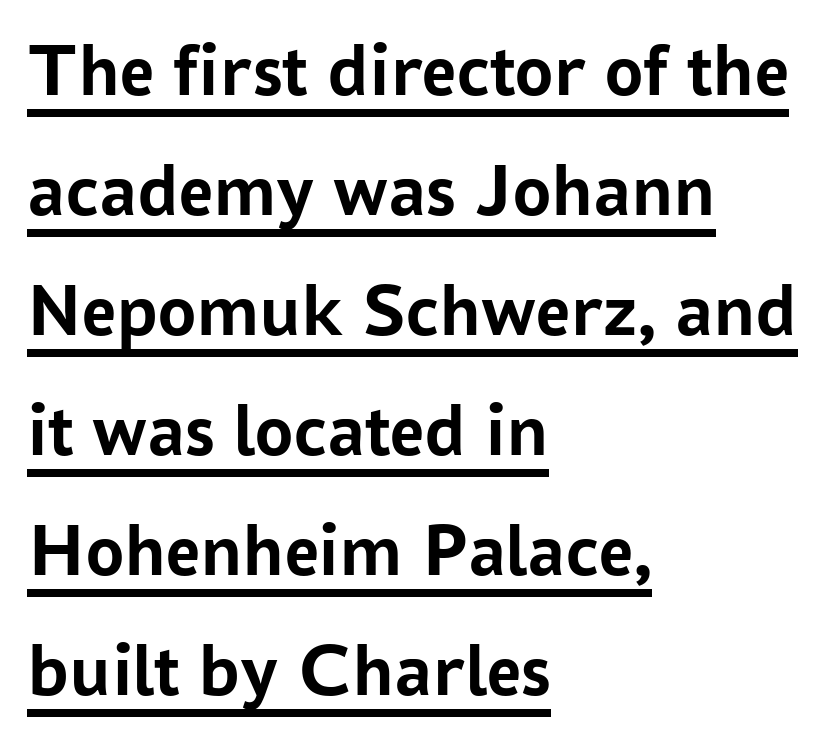
{"serif": "no", "italic": "no", "bold": "yes", "weight": "semibold", "width": "normal", "stroke_contrast": "low", "x_height": "medium", "monospaced": "no", "underline": "yes", "align": "left", "line_spacing": "normal", "line_spacing_ratio": 1.58, "letter_spacing": "normal", "letter_spacing_em": 0.0, "glyph_px": 76}
